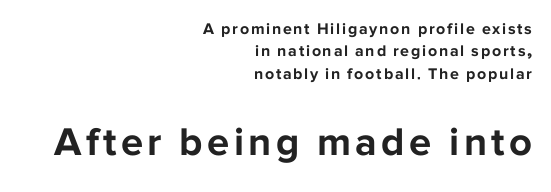
The image shows 40 px bold sans-serif type, upright; set right-aligned, normal line spacing (1.4x), not underlined; the second (bottom) block is 2.5x larger; low stroke contrast and a medium x-height.
